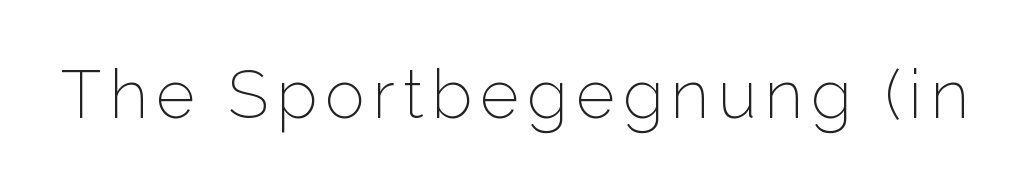
The passage shown is typed in a proportional face where columns would drift. You can tell it's not italic because the verticals are truly vertical. The weight would be labelled regular, book, light, or lighter still. Type style note: lacks serifs. The specimen omits any rule beneath the text block's lines.
